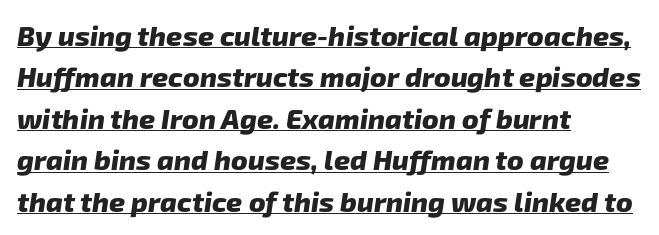
The image shows 28 px heavy sans-serif type; set left-aligned, normal line spacing (1.48x), normal letter spacing, underlined; low stroke contrast and a medium x-height.
